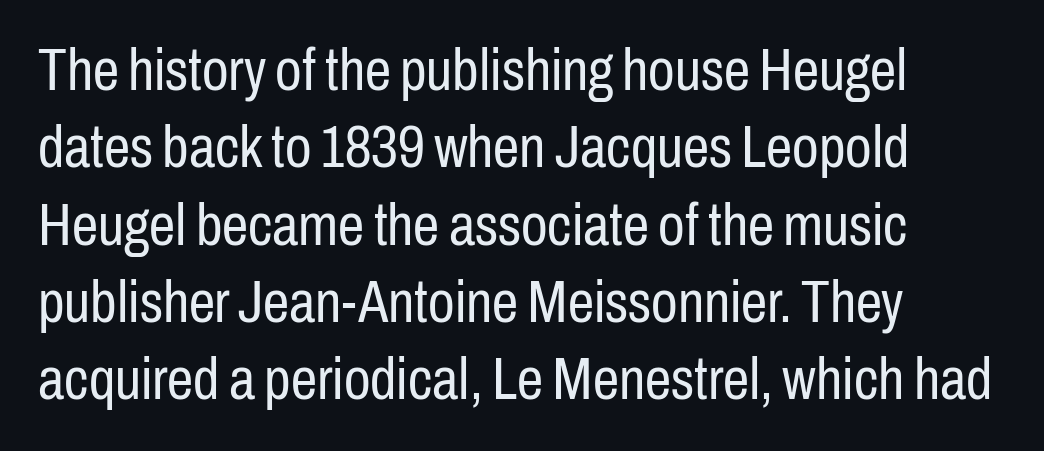
The image shows 59 px regular-weight, condensed sans-serif type, upright; set left-aligned, normal line spacing (1.31x), normal letter spacing, not underlined; low stroke contrast and a medium x-height.
